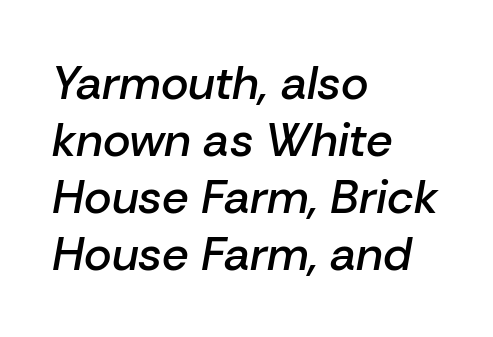
Q: Is the text bold? A: Semi-bold.
Q: Is the text italic (slanted)? A: Yes, it leans right by about 10 degrees.
Q: Is the text underlined? A: No.
Q: How is the paragraph aligned? A: Left-aligned.
Q: Is the spacing between letters normal or unusually wide? A: Normal.
Q: Width (condensed, normal, or wide)? A: Normal.
Q: Stroke contrast? A: Low.
Q: x-height? A: Medium.
Q: Monospaced? A: No.
